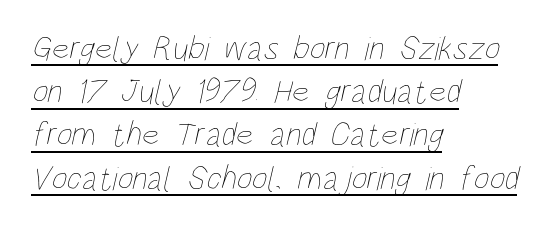
Descenders here cross a horizontal rule under the line. Here the designer chose a conventional face with non-uniform glyph widths. Every row of glyphs begins at an identical x-position on the left. Nobody touched the tracking dial on this one. No extra ink here — the face is not bold. Evenly set lines give the paragraph a standard silhouette.
